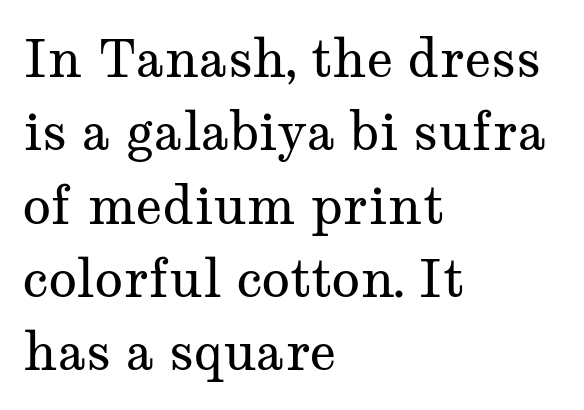
{"serif": "yes", "italic": "no", "bold": "no", "weight": "regular", "width": "wide", "stroke_contrast": "medium", "x_height": "medium", "monospaced": "no", "underline": "no", "align": "left", "line_spacing": "normal", "line_spacing_ratio": 1.41, "letter_spacing": "normal", "letter_spacing_em": 0.0, "glyph_px": 52}
